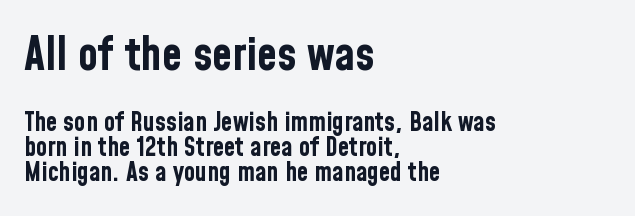
How heavy is the stroke? Heavy — this is a bold. Upright lettering throughout. Font category for this specimen: sans-serif. The compositor pushed each line to the left boundary. Vertical spacing — tight. Anything drawn beneath the words? Only blank space.
